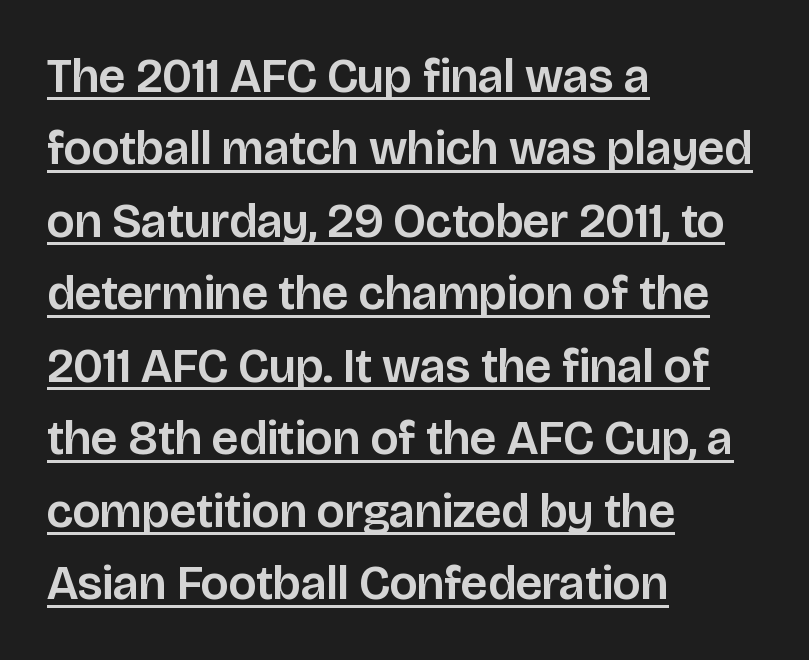
{"serif": "no", "italic": "no", "width": "normal", "stroke_contrast": "low", "x_height": "large", "monospaced": "no", "underline": "yes", "align": "left", "line_spacing": "normal", "line_spacing_ratio": 1.51, "letter_spacing": "normal", "letter_spacing_em": 0.0, "glyph_px": 48}
